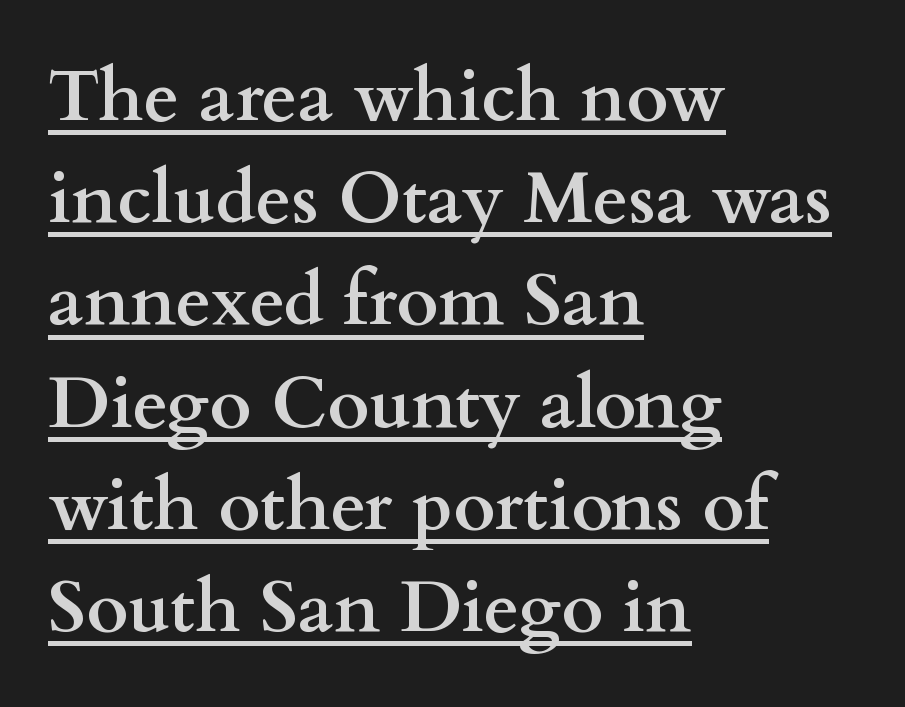
Q: Is the text bold? A: Yes.
Q: Is the text italic (slanted)? A: No, it is upright.
Q: Is the typeface a serif or a sans-serif typeface? A: Serif.
Q: Is the text underlined? A: Yes.
Q: How is the paragraph aligned? A: Left-aligned.
Q: Is the spacing between letters normal or unusually wide? A: Normal.
Q: Is the spacing between lines tight, normal or loose? A: Normal.
Q: Width (condensed, normal, or wide)? A: Wide.
Q: Stroke contrast? A: Medium.
Q: x-height? A: Small.
Q: Monospaced? A: No.
